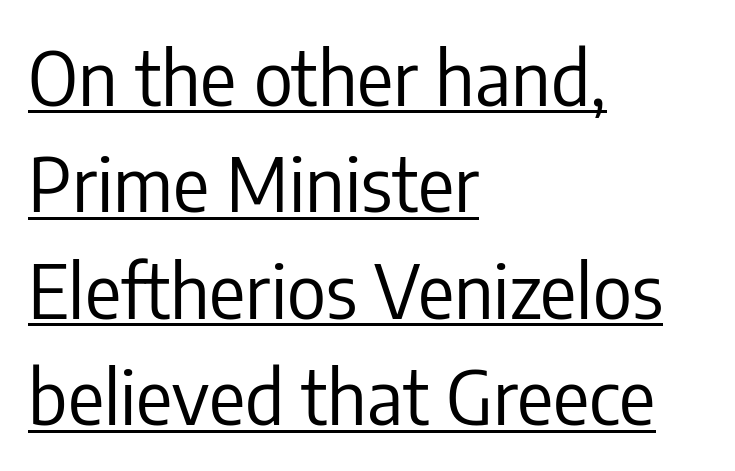
Summary of weight: not heavy and not bold. The letters stand upright; this is a roman face. This sample has the flowing, uneven cadence of proportional lettering. Alignment: flush left.
